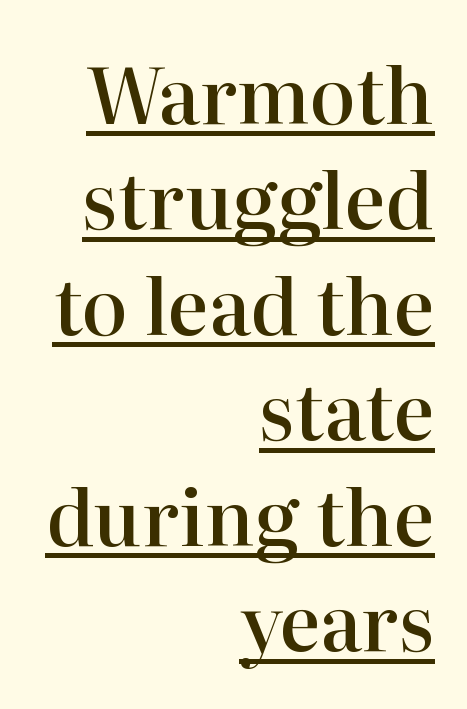
The string is rendered with underlining switched on. Visually the block forms a straight wall on the right and a jagged coastline on the left. These lines are composed in type with serifs. A somewhat darkened texture: the type is semibold rather than bold.
